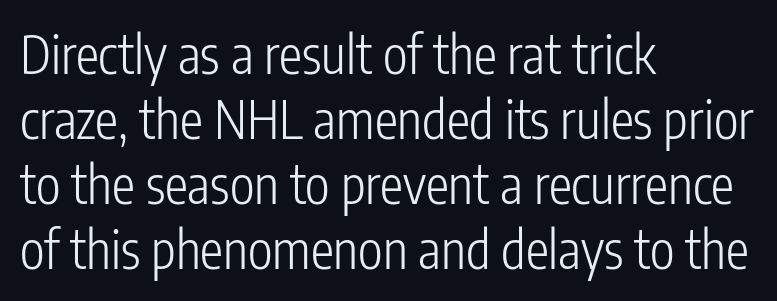
The image shows 52 px light, condensed sans-serif type, upright; set left-aligned, normal line spacing (1.25x), normal letter spacing, not underlined; low stroke contrast and a medium x-height.
